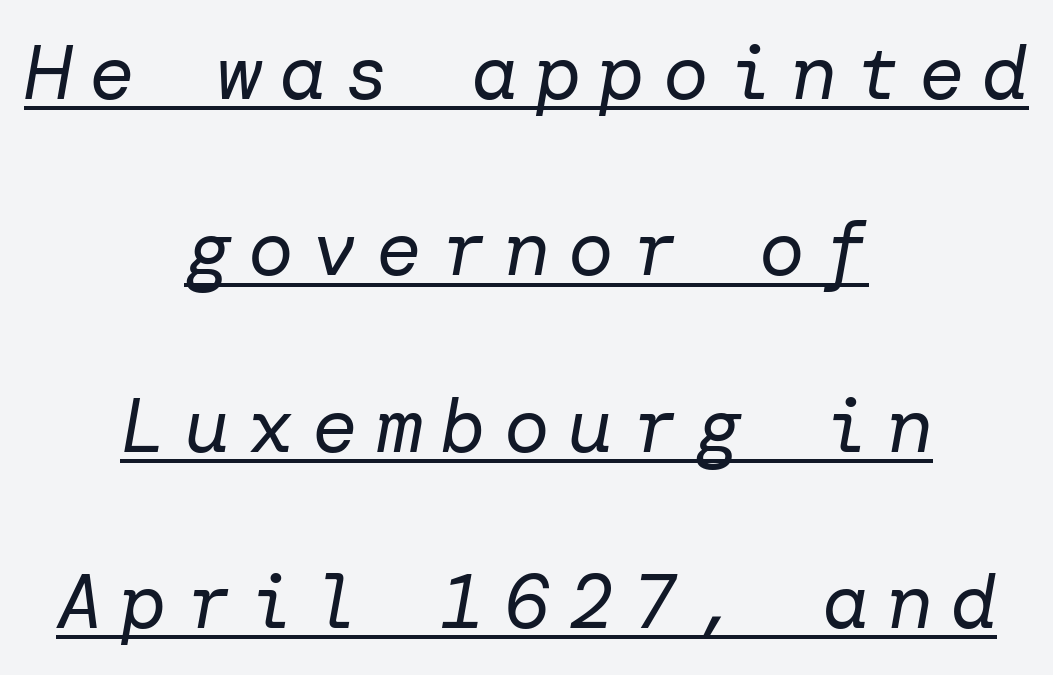
The image shows 76 px regular-weight type, italic (leaning right); set centered, loose line spacing (2.32x), unusually wide letter spacing (+0.24 em), underlined; low stroke contrast and a medium x-height.
